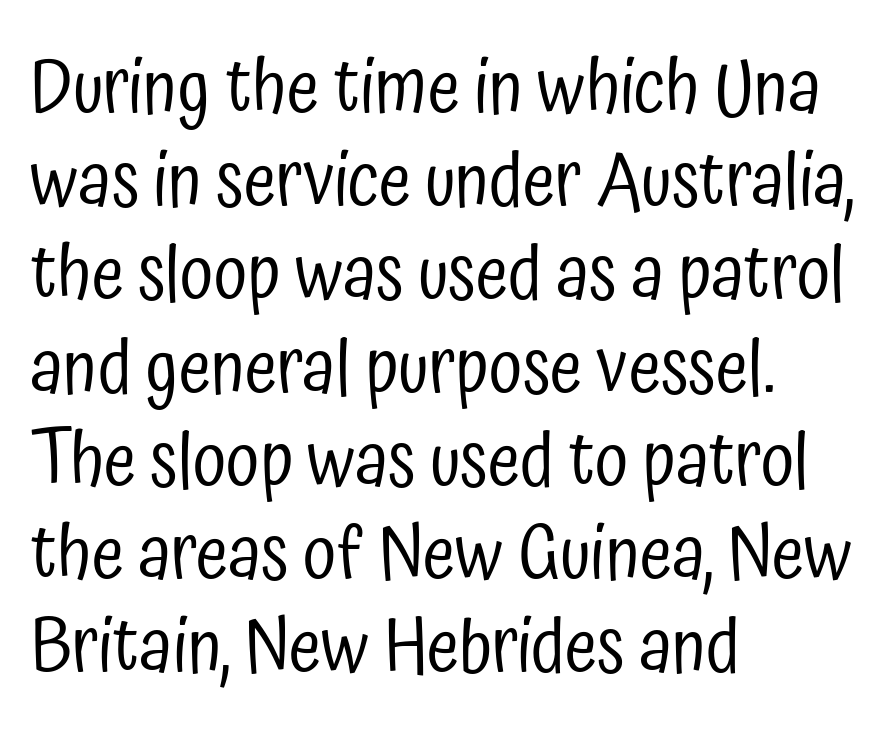
Q: Is the text bold? A: No.
Q: Is the text italic (slanted)? A: No, it is upright.
Q: Is the typeface a serif or a sans-serif typeface? A: Sans-serif.
Q: Is the text underlined? A: No.
Q: How is the paragraph aligned? A: Left-aligned.
Q: Is the spacing between letters normal or unusually wide? A: Normal.
Q: Is the spacing between lines tight, normal or loose? A: Normal.
Q: Width (condensed, normal, or wide)? A: Condensed.
Q: Stroke contrast? A: Low.
Q: x-height? A: Medium.
Q: Monospaced? A: No.
